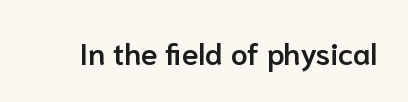
The image shows 30 px semibold sans-serif type, upright; set normal letter spacing, not underlined; low stroke contrast and a medium x-height.
